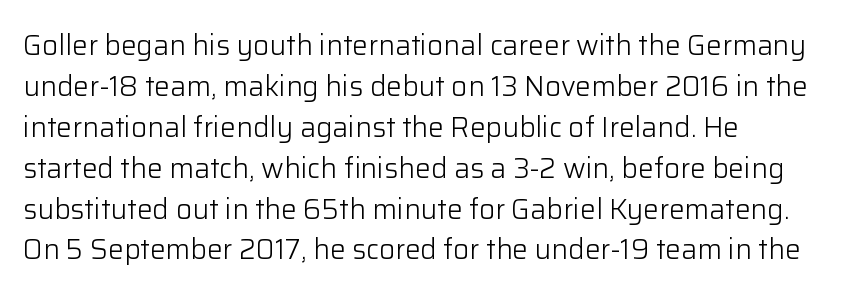
Q: Is the text bold? A: No.
Q: Is the text italic (slanted)? A: No, it is upright.
Q: Is the typeface a serif or a sans-serif typeface? A: Sans-serif.
Q: Is the text underlined? A: No.
Q: How is the paragraph aligned? A: Left-aligned.
Q: Is the spacing between letters normal or unusually wide? A: Normal.
Q: Is the spacing between lines tight, normal or loose? A: Normal.
Q: Width (condensed, normal, or wide)? A: Normal.
Q: Stroke contrast? A: Low.
Q: x-height? A: Medium.
Q: Monospaced? A: No.
